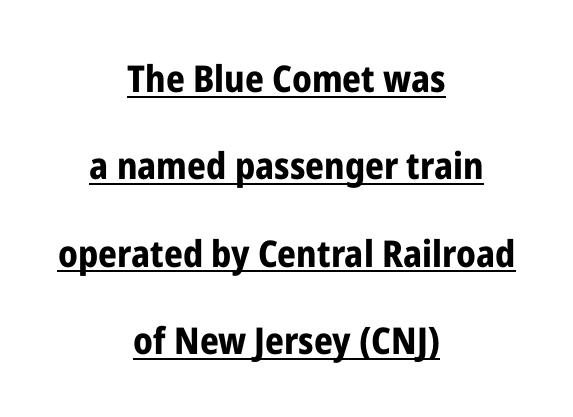
Does the copy run flush right? No — it is centered line by line. This is sans-serif lettering, the kind often seen on screens and signage. Varying glyph widths throughout — classic text-font behaviour. The passage shown has conventional tracking throughout. Nope, not italic — everything's standing straight. Stroke thickness is high; the sample reads as a true bold.
